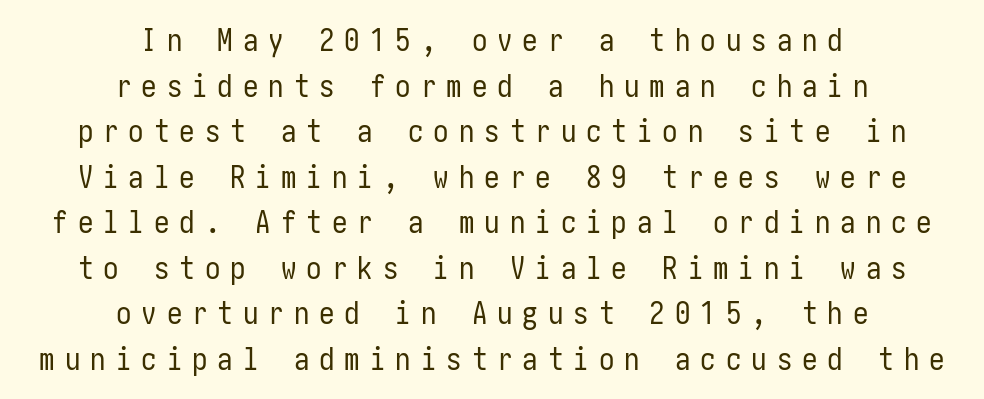
The image shows 31 px regular-weight, condensed sans-serif type, upright; set centered, normal line spacing (1.47x), unusually wide letter spacing (+0.32 em), not underlined; low stroke contrast and a medium x-height.
